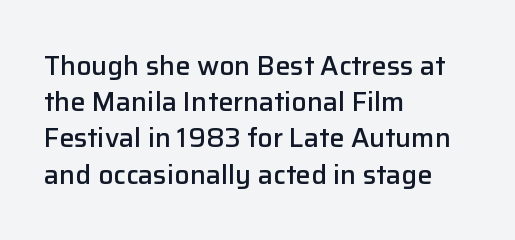
Q: Is the text bold? A: Semi-bold.
Q: Is the text italic (slanted)? A: No, it is upright.
Q: Is the text underlined? A: No.
Q: How is the paragraph aligned? A: Left-aligned.
Q: Is the spacing between letters normal or unusually wide? A: Normal.
Q: Is the spacing between lines tight, normal or loose? A: Normal.
